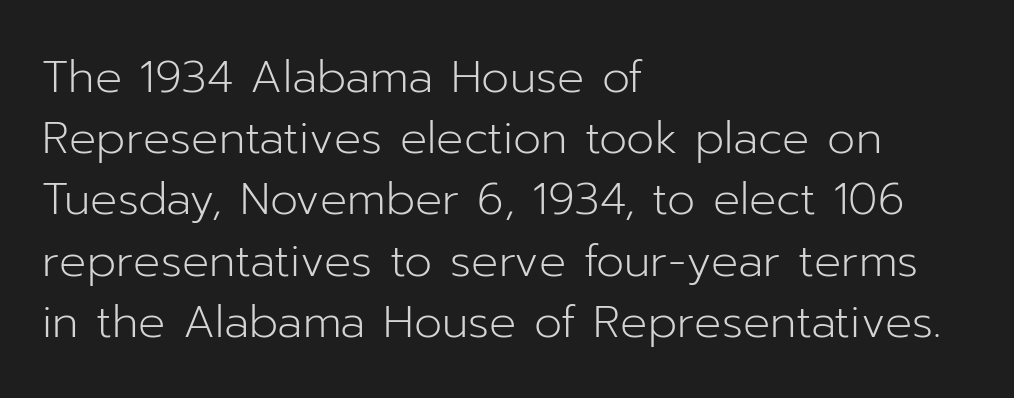
The image shows 45 px light sans-serif type, upright; set left-aligned, normal line spacing (1.36x), normal letter spacing, not underlined; low stroke contrast and a medium x-height.
